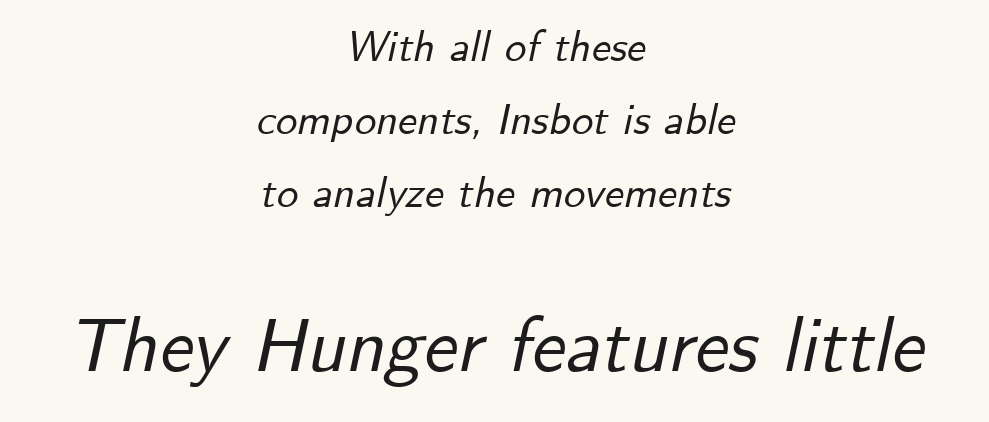
{"italic": "yes", "lean": "right", "slant_degrees": 12, "width": "normal", "stroke_contrast": "low", "x_height": "small", "monospaced": "no", "underline": "no", "align": "center", "line_spacing": "normal", "line_spacing_ratio": 1.7, "letter_spacing": "normal", "letter_spacing_em": 0.0, "larger_block": "second", "size_ratio": 1.77, "glyph_px": 76}
